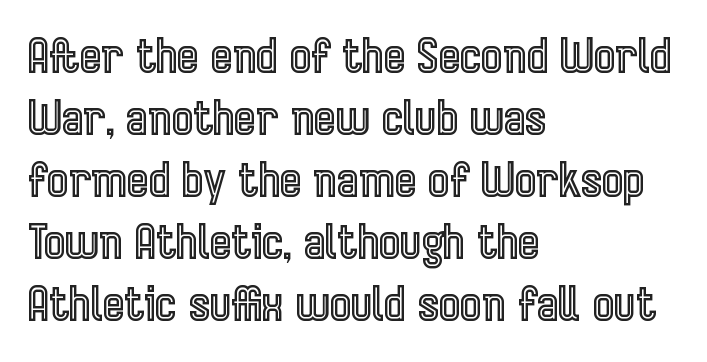
The image shows 46 px condensed type, upright; set left-aligned, normal line spacing (1.35x), normal letter spacing, not underlined; a medium x-height.
